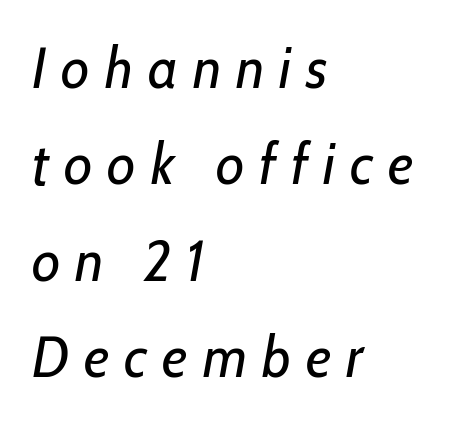
Q: Is the text bold? A: No.
Q: Is the text italic (slanted)? A: Yes, it leans right by about 10 degrees.
Q: Is the text underlined? A: No.
Q: How is the paragraph aligned? A: Left-aligned.
Q: Is the spacing between letters normal or unusually wide? A: Unusually wide.
Q: Is the spacing between lines tight, normal or loose? A: Normal.
Q: Width (condensed, normal, or wide)? A: Condensed.
Q: Stroke contrast? A: Low.
Q: x-height? A: Medium.
Q: Monospaced? A: No.
